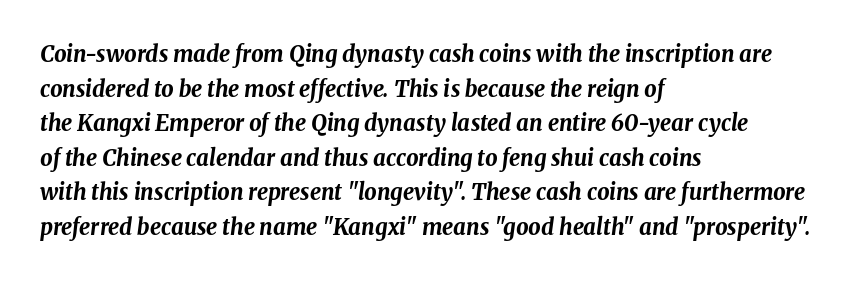
Q: Is the text bold? A: Yes.
Q: Is the text italic (slanted)? A: Yes, it leans right by about 8 degrees.
Q: Is the text underlined? A: No.
Q: How is the paragraph aligned? A: Left-aligned.
Q: Is the spacing between letters normal or unusually wide? A: Normal.
Q: Is the spacing between lines tight, normal or loose? A: Normal.
